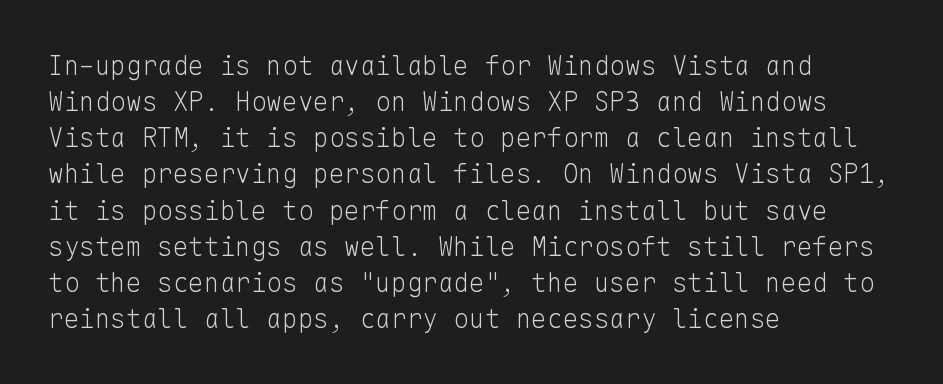
Q: Is the text bold? A: No.
Q: Is the text italic (slanted)? A: No, it is upright.
Q: Is the text underlined? A: No.
Q: How is the paragraph aligned? A: Left-aligned.
Q: Is the spacing between letters normal or unusually wide? A: Normal.
Q: Is the spacing between lines tight, normal or loose? A: Normal.
